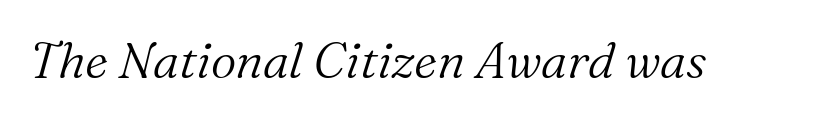
{"serif": "yes", "italic": "yes", "lean": "right", "slant_degrees": 16, "bold": "no", "weight": "light", "width": "normal", "stroke_contrast": "medium", "x_height": "medium", "monospaced": "no", "underline": "no", "letter_spacing": "normal", "letter_spacing_em": 0.0, "glyph_px": 50}
